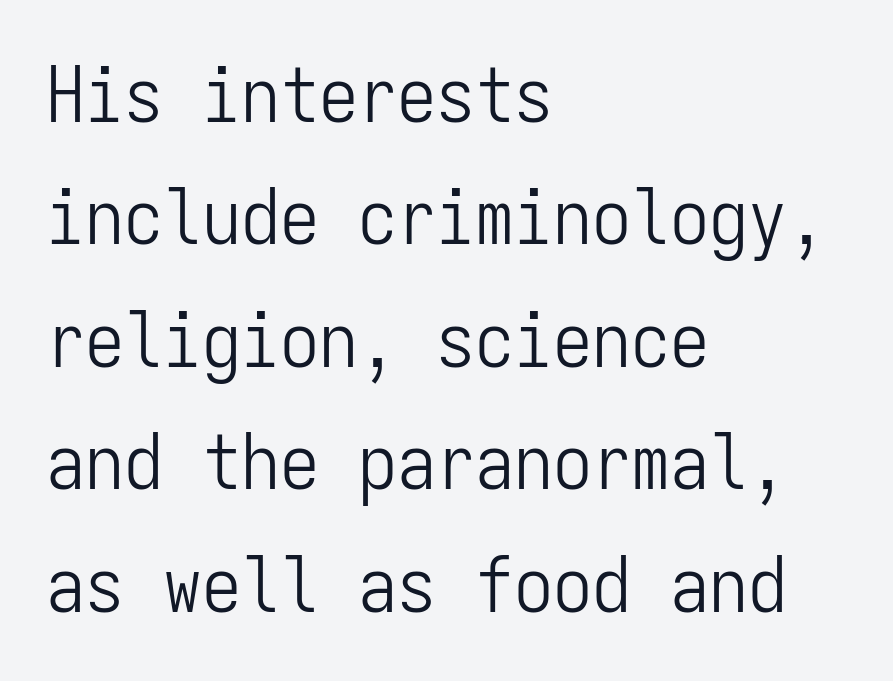
Q: Is the text bold? A: No.
Q: Is the text italic (slanted)? A: No, it is upright.
Q: Is the typeface a serif or a sans-serif typeface? A: Sans-serif.
Q: Is the text underlined? A: No.
Q: How is the paragraph aligned? A: Left-aligned.
Q: Is the spacing between letters normal or unusually wide? A: Normal.
Q: Is the spacing between lines tight, normal or loose? A: Normal.
Q: Width (condensed, normal, or wide)? A: Condensed.
Q: Stroke contrast? A: Low.
Q: x-height? A: Medium.
Q: Monospaced? A: Yes.
